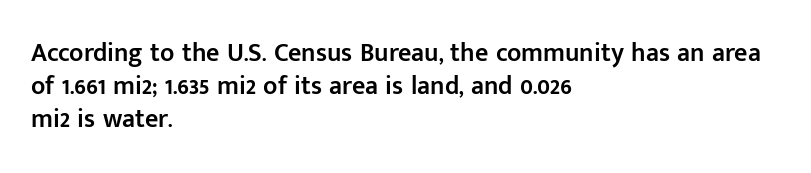
The space beneath each line is pristine and unruled. Notice how the stems are strictly vertical — no italics here. Weight: semibold (demi). Is the letter spacing exaggerated? No — it looks like the ordinary default. The line-height multiplier appears to be the usual default. Short and long lines alike share a common starting point at left.
